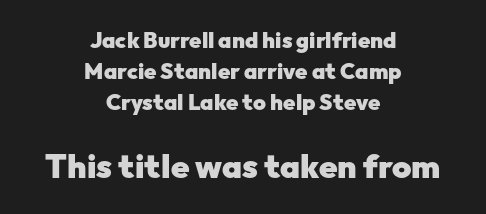
{"serif": "no", "italic": "no", "bold": "yes", "weight": "heavy", "width": "normal", "stroke_contrast": "low", "x_height": "medium", "monospaced": "no", "underline": "no", "align": "center", "line_spacing": "normal", "line_spacing_ratio": 1.41, "letter_spacing": "normal", "letter_spacing_em": 0.0, "larger_block": "second", "size_ratio": 1.5, "glyph_px": 33}
